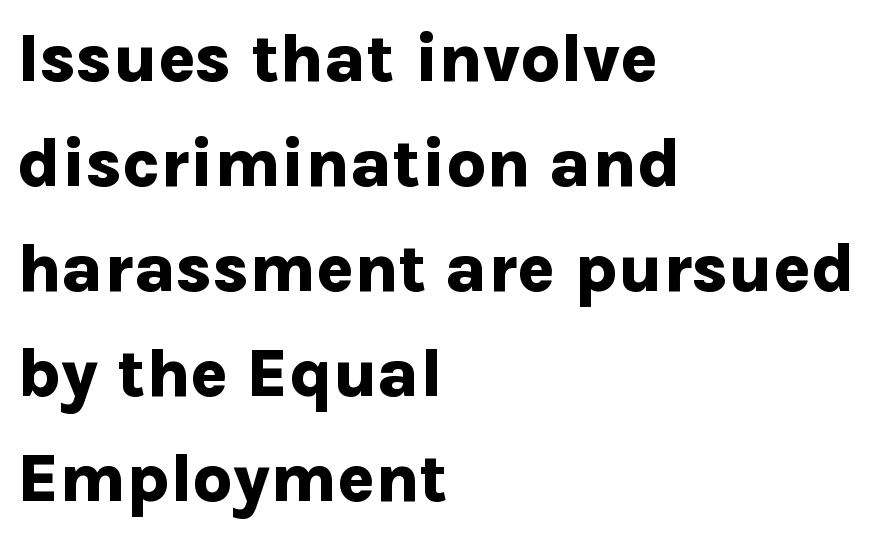
{"serif": "no", "italic": "no", "bold": "yes", "weight": "bold", "width": "normal", "stroke_contrast": "low", "x_height": "medium", "monospaced": "no", "underline": "no", "align": "left", "line_spacing": "normal", "line_spacing_ratio": 1.52, "letter_spacing": "normal", "letter_spacing_em": 0.0, "glyph_px": 69}
